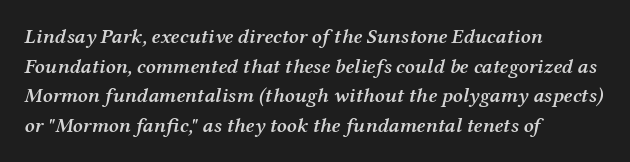
{"italic": "yes", "lean": "right", "slant_degrees": 12, "bold": "semi", "underline": "no", "align": "left", "line_spacing": "normal", "line_spacing_ratio": 1.41, "letter_spacing": "normal", "letter_spacing_em": 0.0, "glyph_px": 21}
